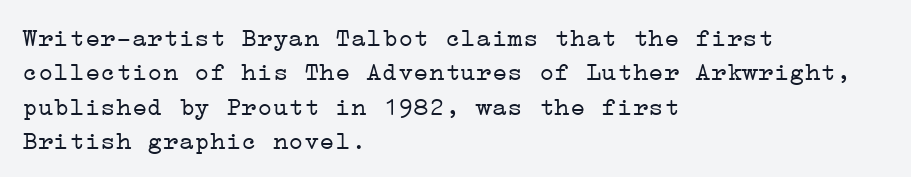
Q: Is the text bold? A: No.
Q: Is the text italic (slanted)? A: No, it is upright.
Q: Is the text underlined? A: No.
Q: How is the paragraph aligned? A: Left-aligned.
Q: Is the spacing between letters normal or unusually wide? A: Normal.
Q: Is the spacing between lines tight, normal or loose? A: Normal.
